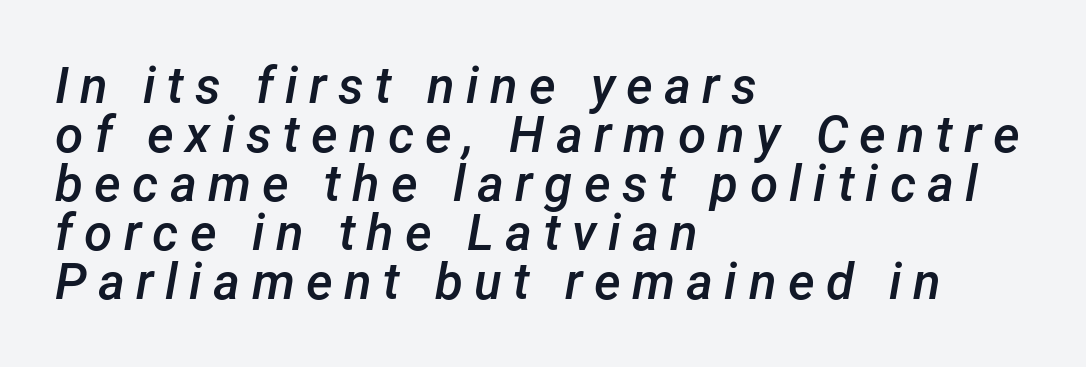
Q: Is the text bold? A: Semi-bold.
Q: Is the text italic (slanted)? A: Yes, it leans right by about 12 degrees.
Q: Is the text underlined? A: No.
Q: How is the paragraph aligned? A: Left-aligned.
Q: Is the spacing between letters normal or unusually wide? A: Unusually wide.
Q: Is the spacing between lines tight, normal or loose? A: Tight.
Q: Width (condensed, normal, or wide)? A: Normal.
Q: Stroke contrast? A: Low.
Q: x-height? A: Medium.
Q: Monospaced? A: No.
